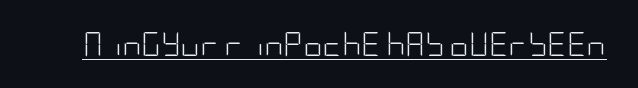
The image shows 24 px text type, upright; set normal letter spacing, underlined.
